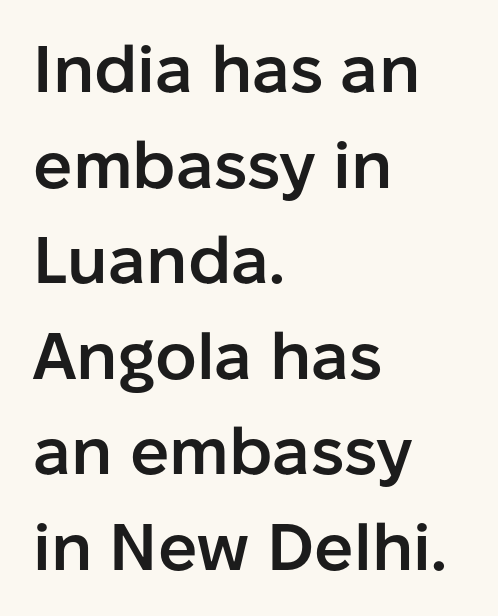
The image shows 65 px semibold sans-serif type, upright; set left-aligned, normal line spacing (1.47x), normal letter spacing, not underlined; low stroke contrast and a medium x-height.
